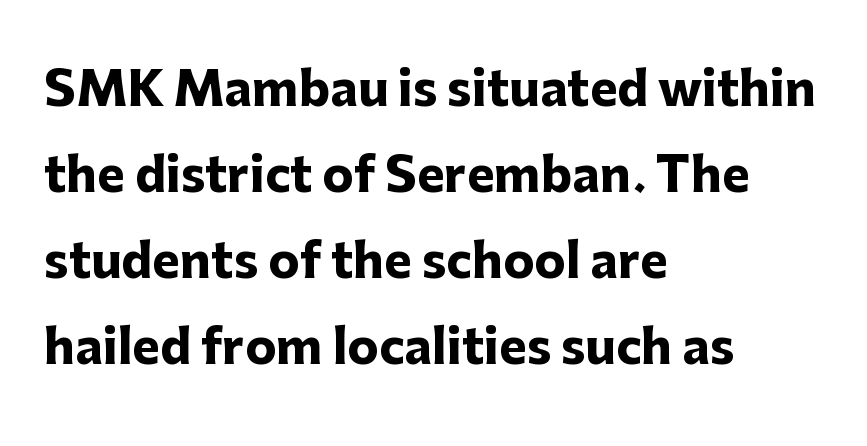
Q: Is the text bold? A: Yes.
Q: Is the text italic (slanted)? A: No, it is upright.
Q: Is the typeface a serif or a sans-serif typeface? A: Sans-serif.
Q: Is the text underlined? A: No.
Q: How is the paragraph aligned? A: Left-aligned.
Q: Is the spacing between letters normal or unusually wide? A: Normal.
Q: Width (condensed, normal, or wide)? A: Normal.
Q: Stroke contrast? A: Low.
Q: x-height? A: Medium.
Q: Monospaced? A: No.
